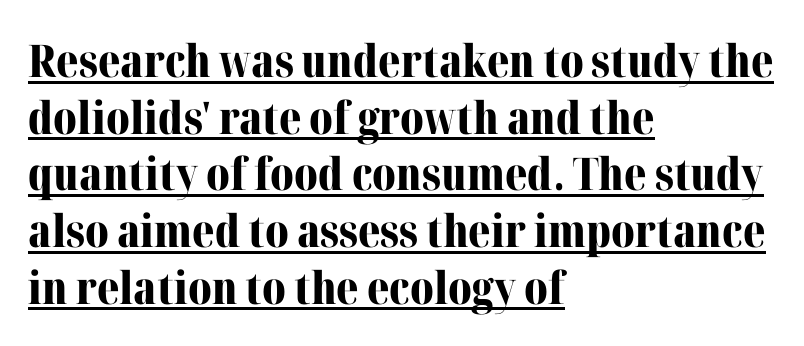
A normal amount of white space separates one row of letters from the next. The face used here appears with an underline applied. The paragraph shown leans on its left margin. Weight: bold.
